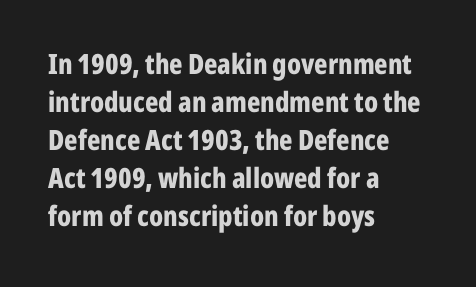
Q: Is the text bold? A: Yes.
Q: Is the text italic (slanted)? A: No, it is upright.
Q: Is the typeface a serif or a sans-serif typeface? A: Sans-serif.
Q: Is the text underlined? A: No.
Q: How is the paragraph aligned? A: Left-aligned.
Q: Is the spacing between letters normal or unusually wide? A: Normal.
Q: Is the spacing between lines tight, normal or loose? A: Normal.
Q: Width (condensed, normal, or wide)? A: Condensed.
Q: Stroke contrast? A: Low.
Q: x-height? A: Medium.
Q: Monospaced? A: No.
